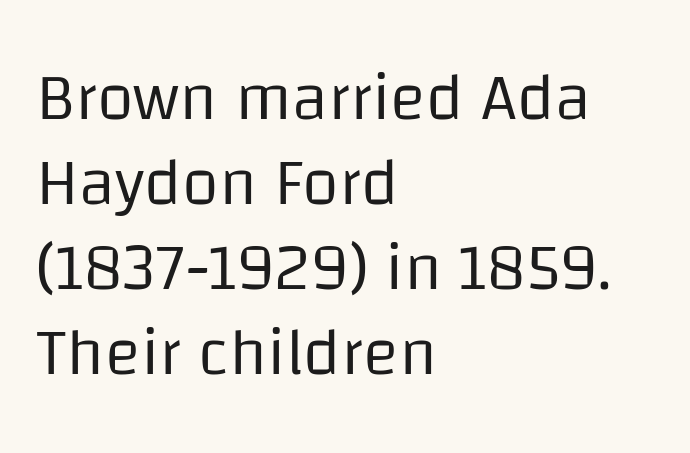
Q: Is the text bold? A: No.
Q: Is the text italic (slanted)? A: No, it is upright.
Q: Is the typeface a serif or a sans-serif typeface? A: Sans-serif.
Q: Is the text underlined? A: No.
Q: How is the paragraph aligned? A: Left-aligned.
Q: Is the spacing between letters normal or unusually wide? A: Normal.
Q: Is the spacing between lines tight, normal or loose? A: Normal.
Q: Width (condensed, normal, or wide)? A: Normal.
Q: Stroke contrast? A: Low.
Q: x-height? A: Large.
Q: Monospaced? A: No.
